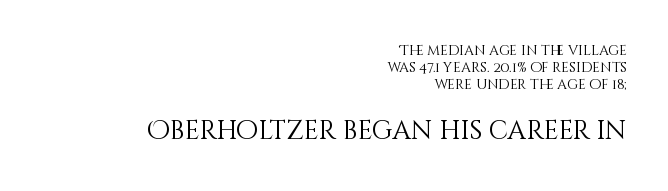
Q: Is the text bold? A: No.
Q: Is the text italic (slanted)? A: No, it is upright.
Q: Is the text underlined? A: No.
Q: How is the paragraph aligned? A: Right-aligned.
Q: Is the spacing between letters normal or unusually wide? A: Normal.
Q: Which block of text is set in a larger size, the first (top) or the second (bottom)? A: The second (bottom) one.
